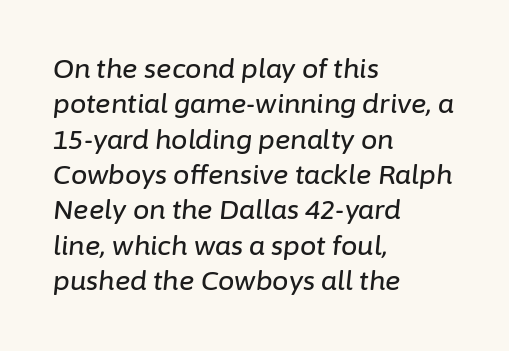
{"italic": "yes", "lean": "right", "slant_degrees": 6, "underline": "no", "align": "left", "line_spacing": "normal", "line_spacing_ratio": 1.36, "letter_spacing": "normal", "letter_spacing_em": 0.0, "glyph_px": 26}
